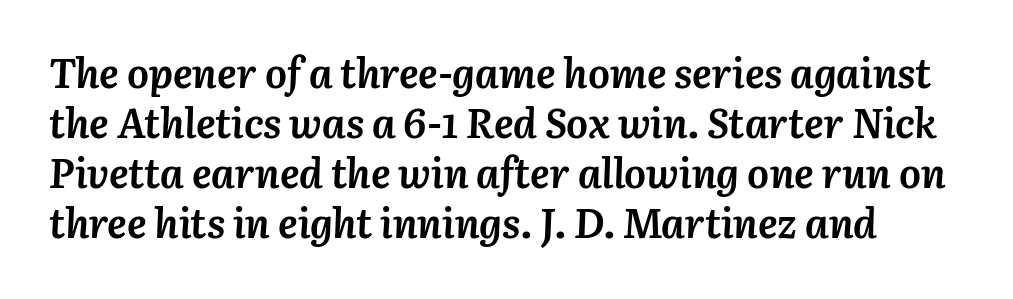
The image shows 41 px semibold type, italic (leaning right); set line spacing 1.22x, normal letter spacing, not underlined; medium stroke contrast and a medium x-height.
